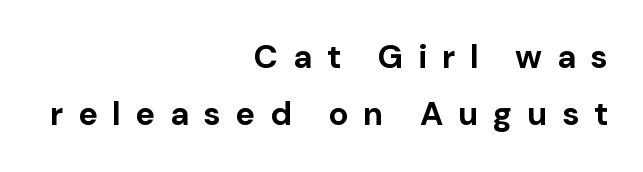
{"serif": "no", "italic": "no", "bold": "yes", "weight": "bold", "width": "normal", "stroke_contrast": "low", "x_height": "medium", "monospaced": "no", "underline": "no", "align": "right", "line_spacing_ratio": 1.74, "letter_spacing": "wide", "letter_spacing_em": 0.44, "glyph_px": 33}
